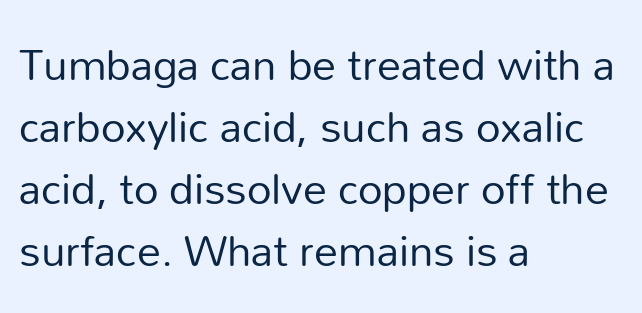
{"serif": "no", "italic": "no", "bold": "no", "weight": "regular", "width": "normal", "stroke_contrast": "low", "x_height": "medium", "monospaced": "no", "underline": "no", "align": "left", "line_spacing": "normal", "line_spacing_ratio": 1.29, "letter_spacing": "normal", "letter_spacing_em": 0.0, "glyph_px": 48}
